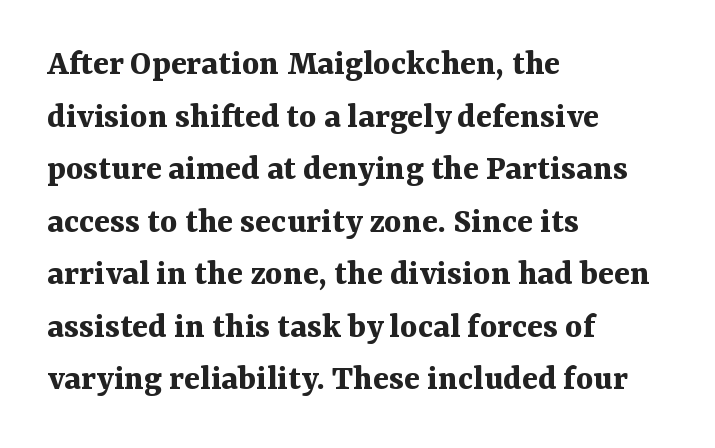
Vertically, the passage feels balanced, rows spaced as you'd expect. The passage shown is typeset with a serif family. Ordinary non-slanted type is in use. Look at the stroke-to-counter ratio: heavy, a bold. Proportional: the letters do not fall into vertical columns.
